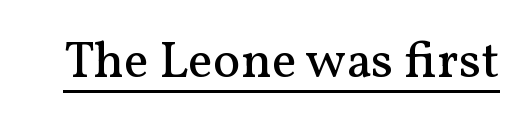
Each letter's strokes conclude with small projecting serifs. This reads as an unemphasized weight, regular at the heaviest. Characters remain perfectly vertical along every line. The rendered words wear a rule along their underside.
